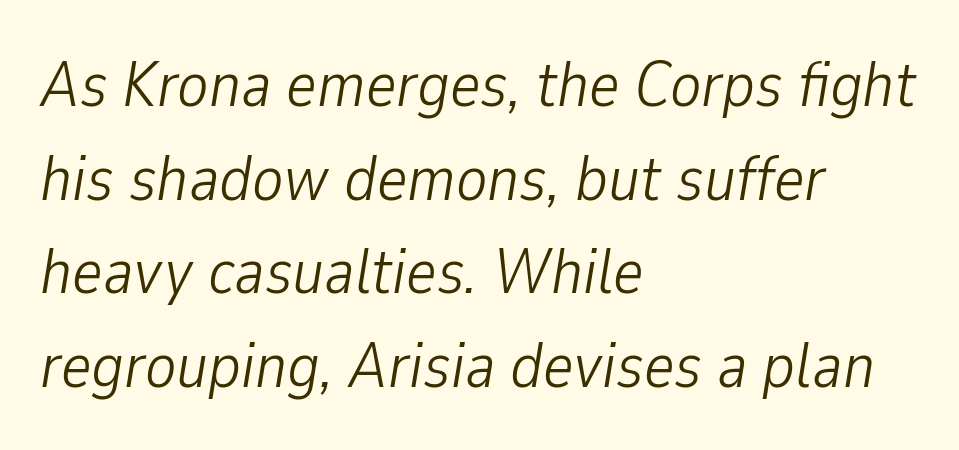
Each line starts at the same left margin while the right side varies. Tracking value appears to be zero — textbook default spacing. Bold? No — there's no thickening of the strokes. Slant detected: the letters are inclined.
